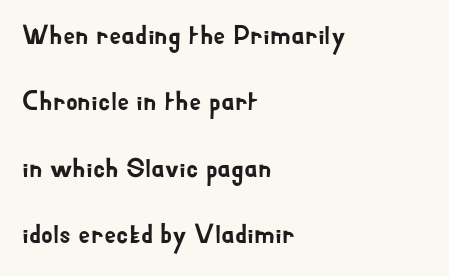
Q: Is the text italic (slanted)? A: No, it is upright.
Q: Is the text underlined? A: No.
Q: How is the paragraph aligned? A: Left-aligned.
Q: Is the spacing between letters normal or unusually wide? A: Normal.
Q: Is the spacing between lines tight, normal or loose? A: Loose.
